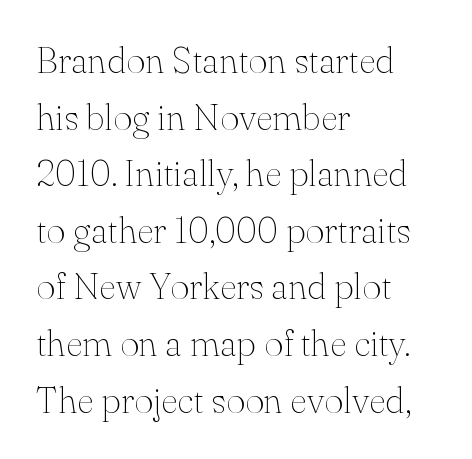
Spacing between characters is what you'd get straight out of the box. Whoever set this chose a conventional vertical rhythm. Italic? Not at all — the glyphs are vertical. You could not count columns in this text — the font is proportionally spaced.
